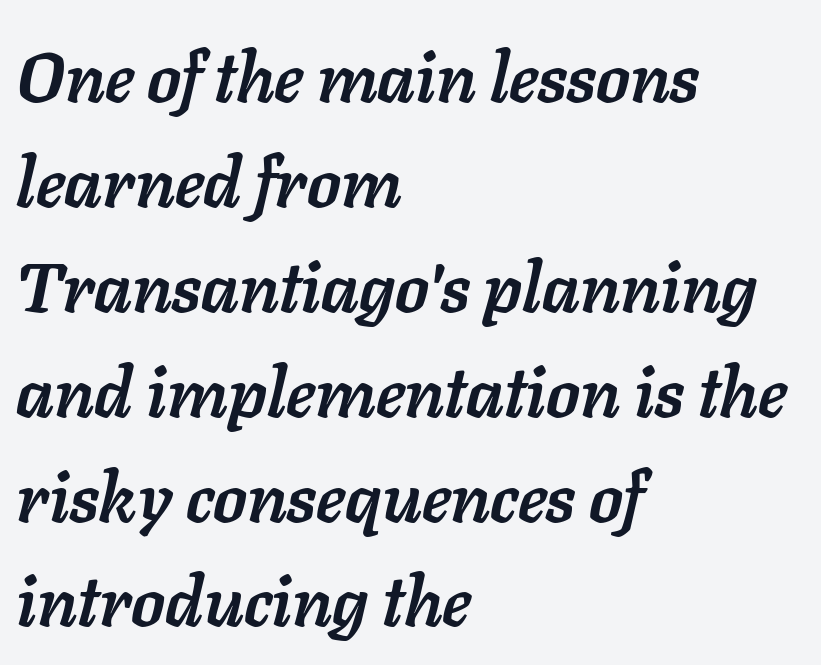
The image shows 69 px semibold type, italic (leaning right); set left-aligned, normal line spacing (1.52x), normal letter spacing, not underlined; low stroke contrast and a medium x-height.
